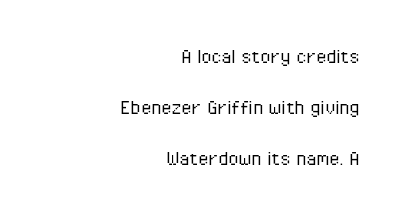
Q: Is the text bold? A: No.
Q: Is the text italic (slanted)? A: No, it is upright.
Q: Is the text underlined? A: No.
Q: How is the paragraph aligned? A: Right-aligned.
Q: Is the spacing between letters normal or unusually wide? A: Normal.
Q: Is the spacing between lines tight, normal or loose? A: Loose.
